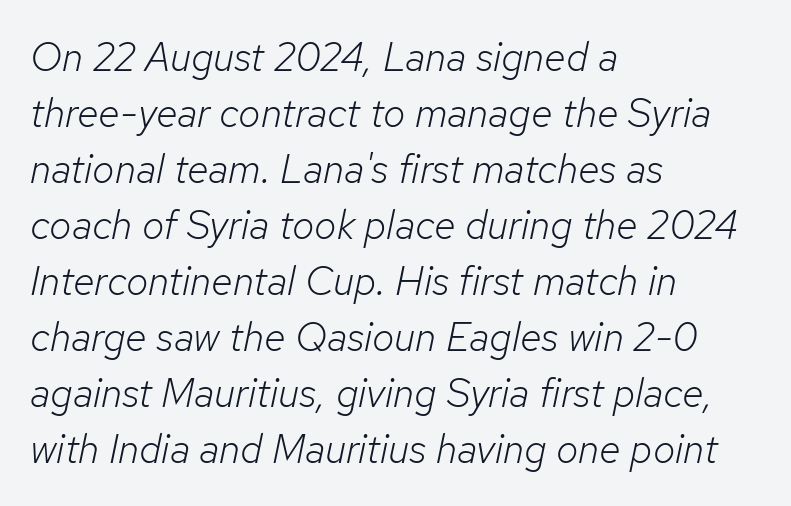
The line texture is even and compact thanks to regular tracking. The passage shown is typed in a proportional face where columns would drift. Successive baselines arrive at the customary interval. The letters are slanted; this is an italic face.
